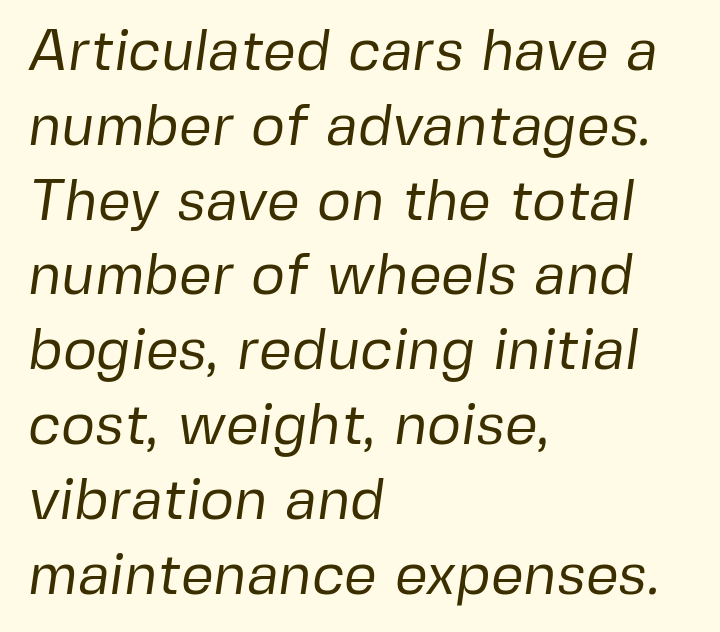
Q: Is the text bold? A: No.
Q: Is the typeface a serif or a sans-serif typeface? A: Sans-serif.
Q: Is the text underlined? A: No.
Q: How is the paragraph aligned? A: Left-aligned.
Q: Is the spacing between letters normal or unusually wide? A: Normal.
Q: Is the spacing between lines tight, normal or loose? A: Normal.
Q: Width (condensed, normal, or wide)? A: Normal.
Q: Stroke contrast? A: Low.
Q: x-height? A: Medium.
Q: Monospaced? A: No.
